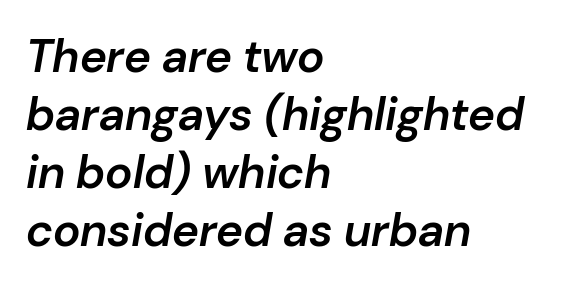
{"italic": "yes", "lean": "right", "slant_degrees": 10, "bold": "semi", "weight": "semibold", "width": "normal", "stroke_contrast": "low", "x_height": "medium", "monospaced": "no", "underline": "no", "align": "left", "line_spacing": "normal", "line_spacing_ratio": 1.26, "letter_spacing": "normal", "letter_spacing_em": 0.0, "glyph_px": 46}
